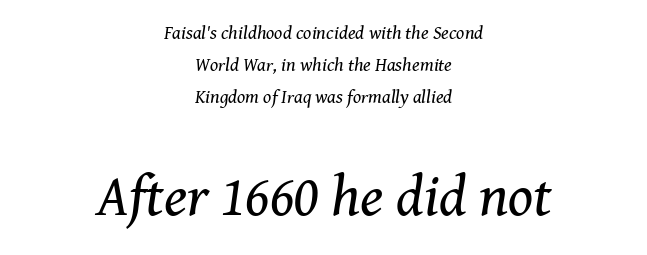
Q: Is the text bold? A: No.
Q: Is the text italic (slanted)? A: Yes, it leans right by about 8 degrees.
Q: Is the typeface a serif or a sans-serif typeface? A: Serif.
Q: Is the text underlined? A: No.
Q: How is the paragraph aligned? A: Centered.
Q: Is the spacing between letters normal or unusually wide? A: Normal.
Q: Is the spacing between lines tight, normal or loose? A: Normal.
Q: Which block of text is set in a larger size, the first (top) or the second (bottom)? A: The second (bottom) one.
Q: Width (condensed, normal, or wide)? A: Normal.
Q: Stroke contrast? A: Medium.
Q: x-height? A: Medium.
Q: Monospaced? A: No.
